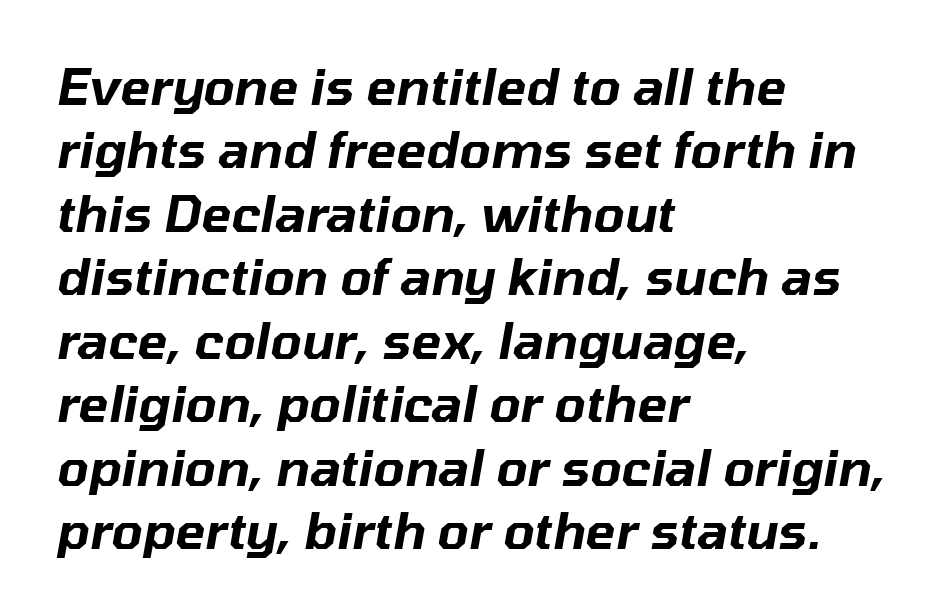
The passage shown stacks its lines at a standard gap. Varying glyph widths throughout — classic text-font behaviour. The setting favours the left margin, as ordinary paragraphs usually do. The lettering tilts uniformly, giving the passage an italic look. The horizontal fit of the characters is conventional and even. A clean baseline with only descenders dipping below it.
